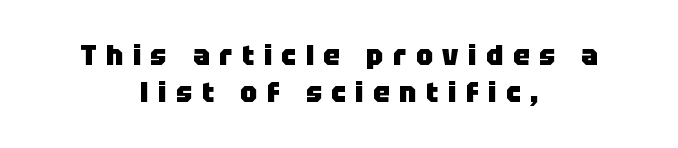
Q: Is the text bold? A: Yes.
Q: Is the text italic (slanted)? A: No, it is upright.
Q: Is the typeface a serif or a sans-serif typeface? A: Sans-serif.
Q: Is the text underlined? A: No.
Q: How is the paragraph aligned? A: Centered.
Q: Is the spacing between letters normal or unusually wide? A: Unusually wide.
Q: Is the spacing between lines tight, normal or loose? A: Normal.
Q: Width (condensed, normal, or wide)? A: Normal.
Q: Stroke contrast? A: Low.
Q: x-height? A: Large.
Q: Monospaced? A: No.
